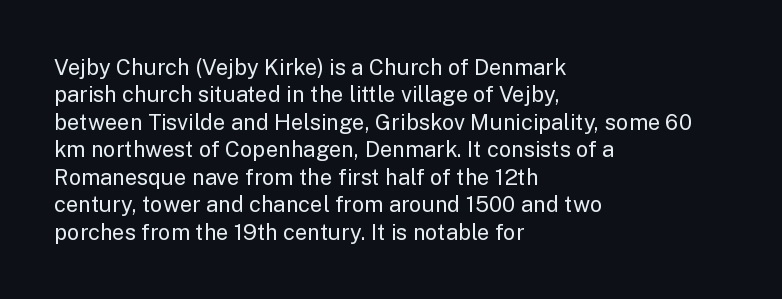
Q: Is the text bold? A: No.
Q: Is the text italic (slanted)? A: No, it is upright.
Q: Is the text underlined? A: No.
Q: How is the paragraph aligned? A: Left-aligned.
Q: Is the spacing between letters normal or unusually wide? A: Normal.
Q: Is the spacing between lines tight, normal or loose? A: Normal.
